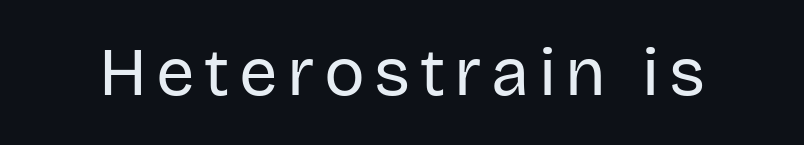
Q: Is the text bold? A: No.
Q: Is the text italic (slanted)? A: No, it is upright.
Q: Is the typeface a serif or a sans-serif typeface? A: Sans-serif.
Q: Is the text underlined? A: No.
Q: Width (condensed, normal, or wide)? A: Normal.
Q: Stroke contrast? A: Low.
Q: x-height? A: Large.
Q: Monospaced? A: No.
